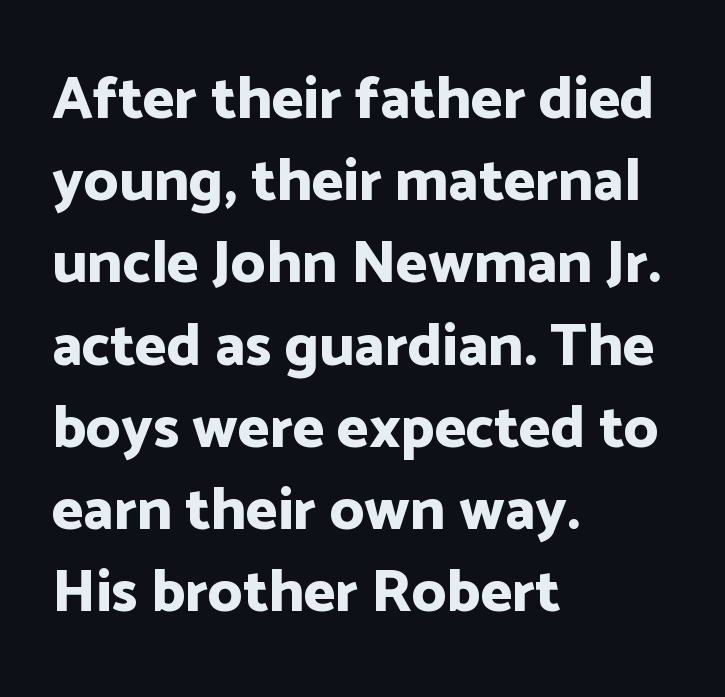
The image shows 60 px bold sans-serif type, upright; set left-aligned, normal line spacing (1.37x), normal letter spacing, not underlined; low stroke contrast and a medium x-height.
